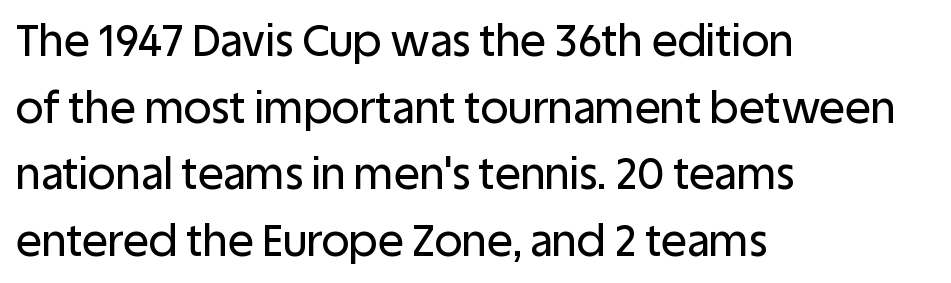
The image shows 43 px sans-serif type, upright; set left-aligned, normal line spacing (1.55x), normal letter spacing, not underlined; low stroke contrast and a large x-height.
